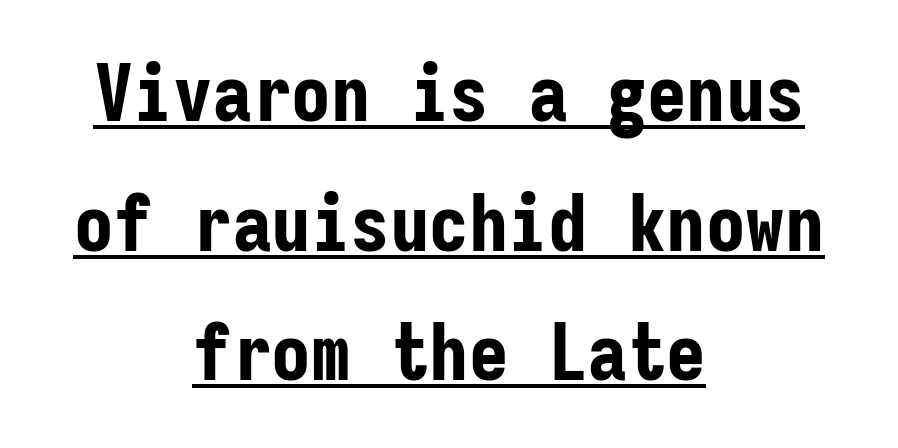
Italic: no, the glyphs are upright roman. A typesetter would label this face a sans. Every letter is thick-stroked: bold, no question. Note the uniform advance width — an 'i' takes as much space as an 'm'.
